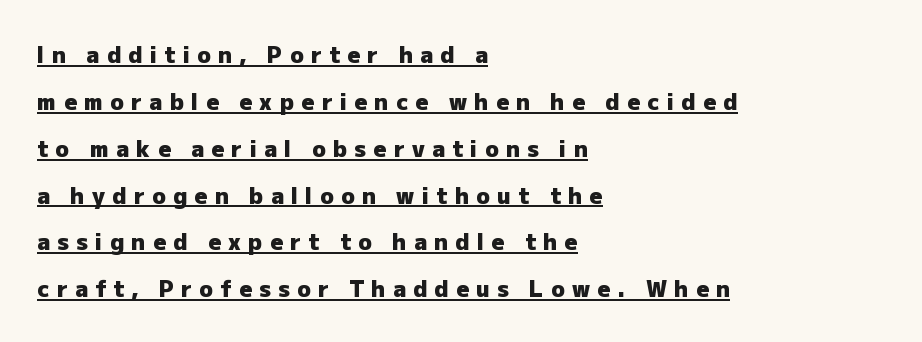
{"italic": "no", "bold": "yes", "underline": "yes", "align": "left", "line_spacing": "loose", "line_spacing_ratio": 2.13, "letter_spacing": "wide", "letter_spacing_em": 0.34, "glyph_px": 22}
